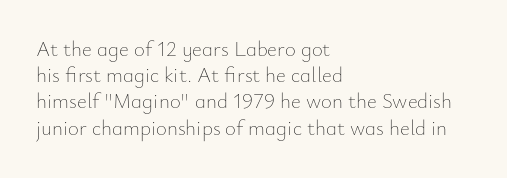
Q: Is the text bold? A: No.
Q: Is the text italic (slanted)? A: No, it is upright.
Q: Is the text underlined? A: No.
Q: How is the paragraph aligned? A: Left-aligned.
Q: Is the spacing between letters normal or unusually wide? A: Normal.
Q: Is the spacing between lines tight, normal or loose? A: Normal.
